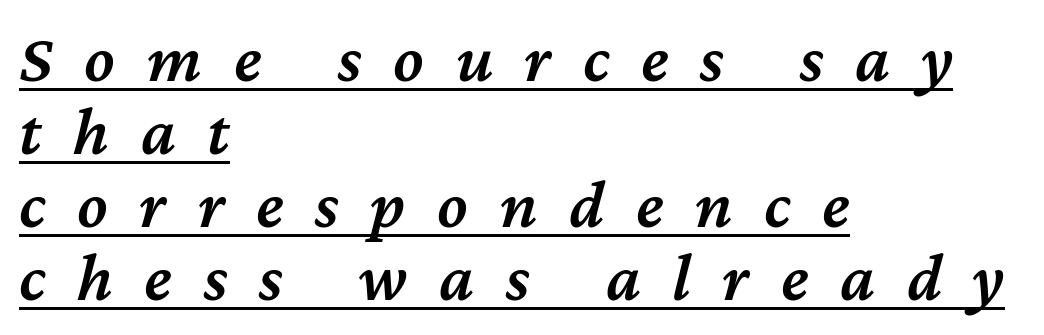
The image shows 69 px semibold type, italic (leaning right); set left-aligned, tight line spacing (1.06x), unusually wide letter spacing (+0.46 em), underlined; medium stroke contrast and a medium x-height.
